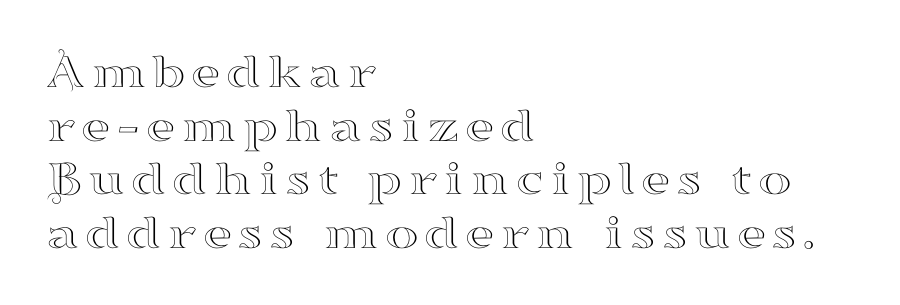
Is there any slant? The stems are plumb. The block of text is dense from top to bottom, with scant space between rows. This rendering employs a face with finishing strokes, i.e., a serif. Check the space under the baseline: it is left empty.
